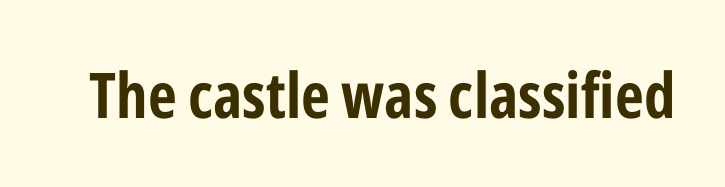
The image shows 63 px bold, condensed sans-serif type, upright; set normal letter spacing, not underlined; low stroke contrast and a medium x-height.
